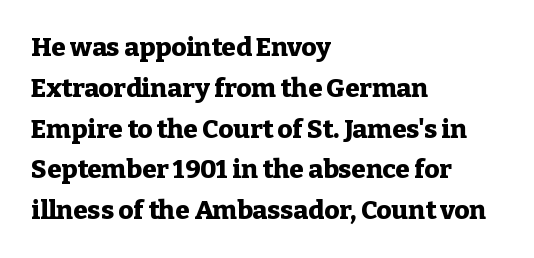
{"italic": "no", "bold": "yes", "underline": "no", "align": "left", "line_spacing": "normal", "line_spacing_ratio": 1.57, "letter_spacing": "normal", "letter_spacing_em": 0.0, "glyph_px": 26}
